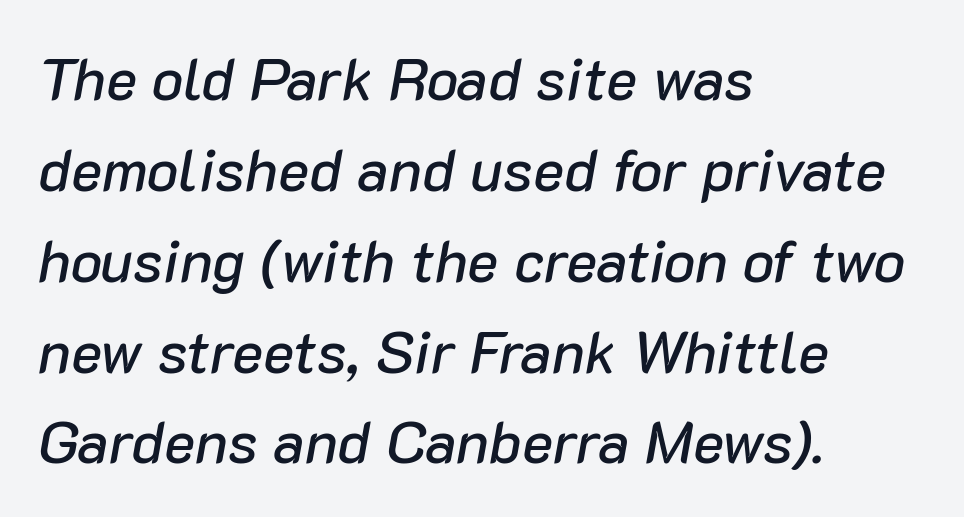
Q: Is the text italic (slanted)? A: Yes, it leans right by about 10 degrees.
Q: Is the text underlined? A: No.
Q: How is the paragraph aligned? A: Left-aligned.
Q: Is the spacing between letters normal or unusually wide? A: Normal.
Q: Is the spacing between lines tight, normal or loose? A: Normal.
Q: Width (condensed, normal, or wide)? A: Normal.
Q: Stroke contrast? A: Low.
Q: x-height? A: Medium.
Q: Monospaced? A: No.
